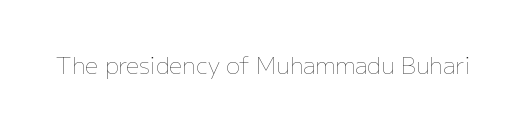
The image shows 23 px text type, upright; set normal letter spacing, not underlined.
